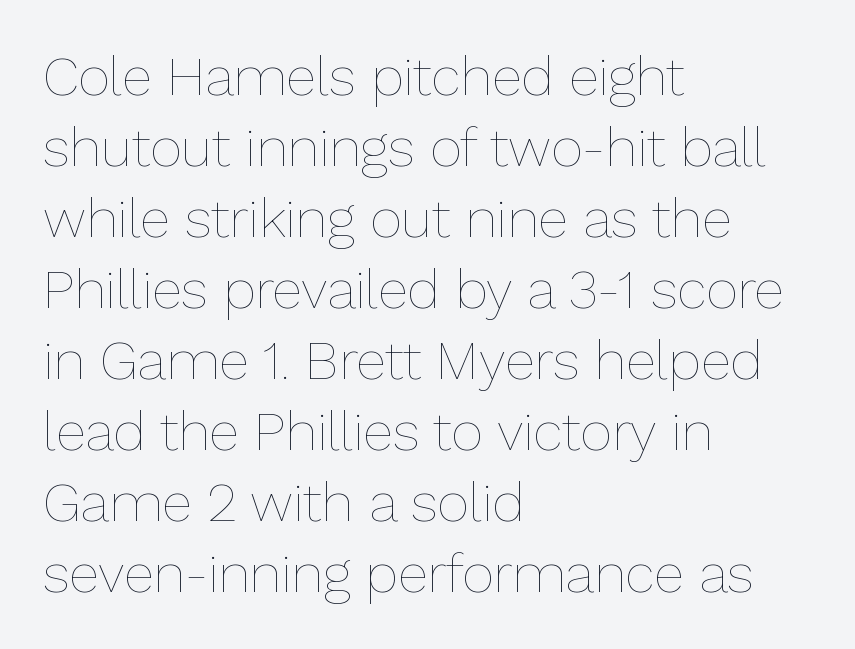
The image shows 55 px thin type, upright; set left-aligned, normal line spacing (1.29x), normal letter spacing, not underlined; low stroke contrast and a medium x-height.
